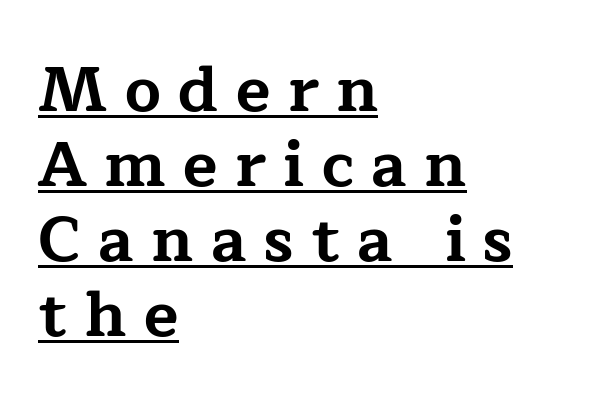
Q: Is the text bold? A: Yes.
Q: Is the text italic (slanted)? A: No, it is upright.
Q: Is the typeface a serif or a sans-serif typeface? A: Serif.
Q: Is the text underlined? A: Yes.
Q: How is the paragraph aligned? A: Left-aligned.
Q: Is the spacing between letters normal or unusually wide? A: Unusually wide.
Q: Width (condensed, normal, or wide)? A: Wide.
Q: Stroke contrast? A: Low.
Q: x-height? A: Medium.
Q: Monospaced? A: No.
